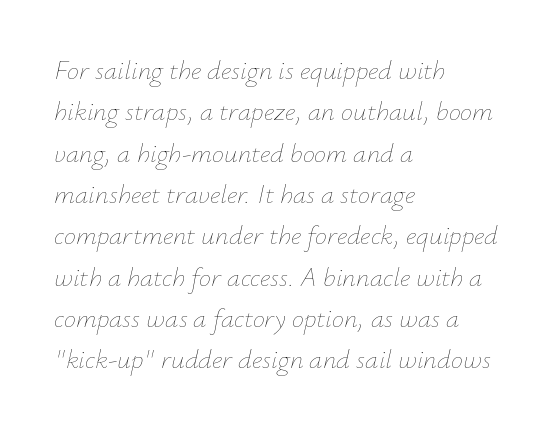
The compositor pushed each line to the left boundary. Baseline-to-baseline distance is the conventional proportion of letter height. The whole block is typeset with a tilt. The passage shown has conventional tracking throughout. Weight: not bold — regular or lighter.
